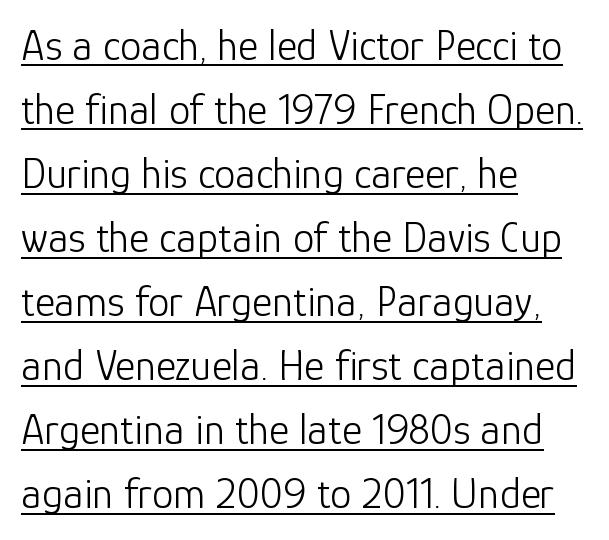
{"serif": "no", "italic": "no", "bold": "no", "weight": "light", "width": "normal", "stroke_contrast": "low", "x_height": "medium", "monospaced": "no", "underline": "yes", "align": "left", "line_spacing": "normal", "line_spacing_ratio": 1.49, "letter_spacing": "normal", "letter_spacing_em": 0.0, "glyph_px": 43}
